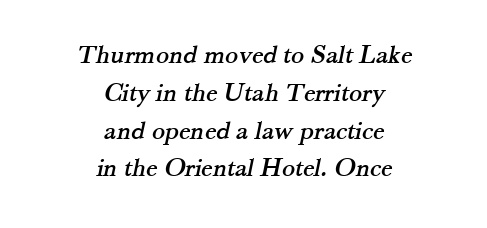
Each word holds together tightly as a unit, with standard inter-letter gaps. These lines stack symmetrically, like a column narrowing and widening about its center. The block of text has a typical density, with ordinary space between rows. The passage shown is not underscored anywhere.
